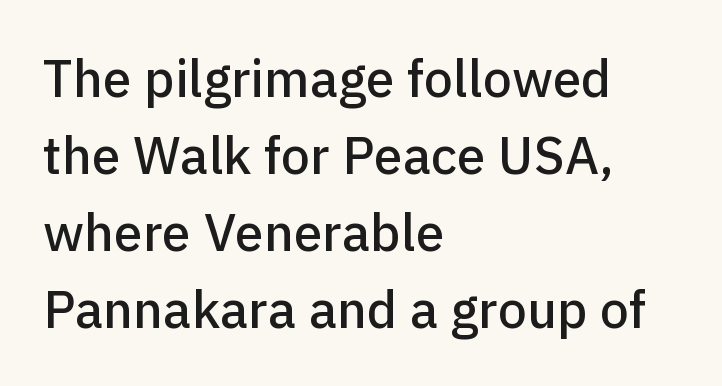
{"serif": "no", "italic": "no", "width": "normal", "stroke_contrast": "low", "x_height": "medium", "monospaced": "no", "underline": "no", "align": "left", "line_spacing": "normal", "line_spacing_ratio": 1.48, "letter_spacing": "normal", "letter_spacing_em": 0.0, "glyph_px": 52}
